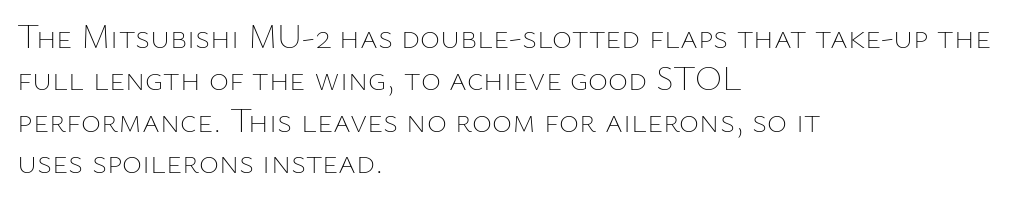
The image shows 34 px thin type, upright; set left-aligned, line spacing 1.23x, normal letter spacing, not underlined; low stroke contrast and a medium x-height.
